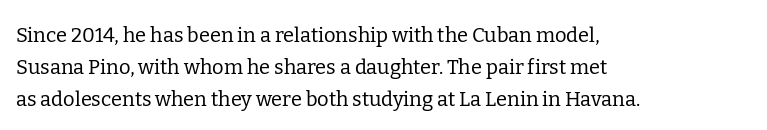
The image shows 20 px text type, upright; set left-aligned, normal line spacing (1.6x), normal letter spacing, not underlined.
